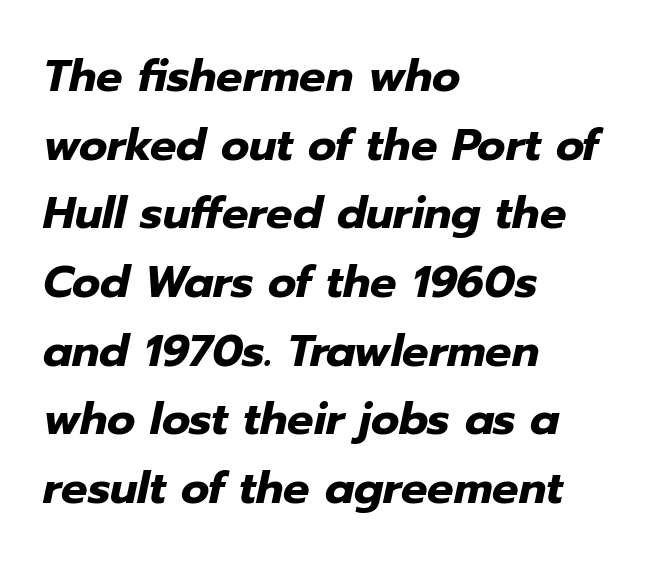
The image shows 44 px heavy type, italic (leaning right); set left-aligned, normal line spacing (1.56x), normal letter spacing, not underlined; low stroke contrast and a medium x-height.
